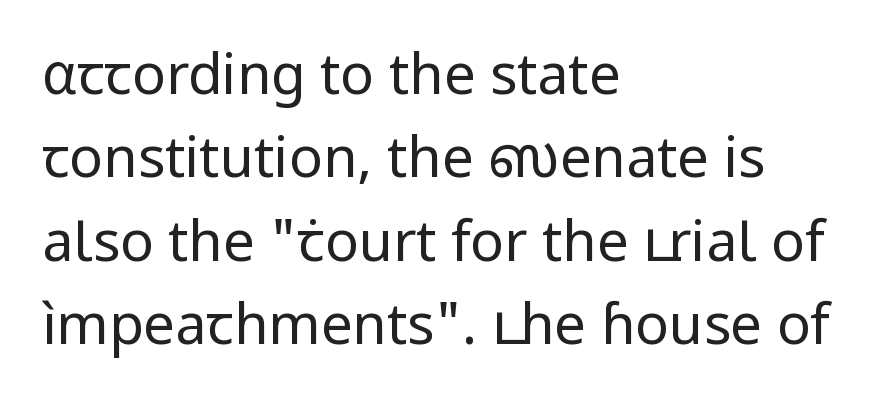
Standard letterfit; no display-style spreading of the glyphs. Look at the bottom of the vertical strokes: they stop flat, with no serifs. This sample keeps an unexceptional amount of space between lines. The weight tops out at a normal text grade.
